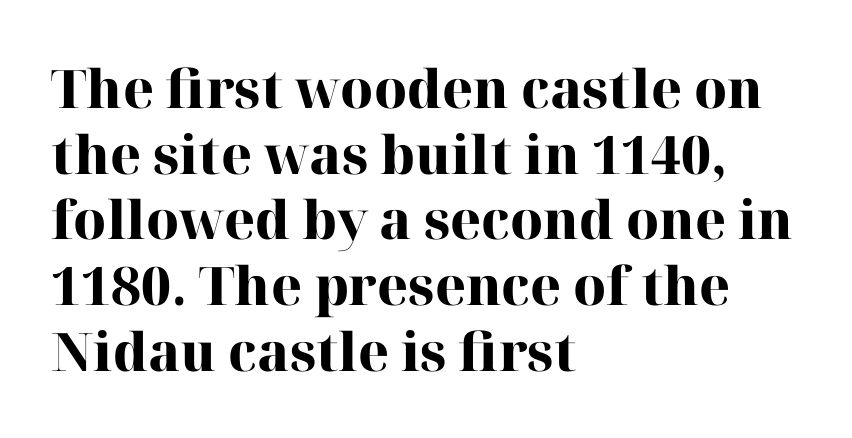
{"serif": "yes", "italic": "no", "bold": "yes", "weight": "heavy", "width": "normal", "stroke_contrast": "high", "x_height": "medium", "monospaced": "no", "underline": "no", "align": "left", "line_spacing_ratio": 1.24, "letter_spacing": "normal", "letter_spacing_em": 0.0, "glyph_px": 53}
